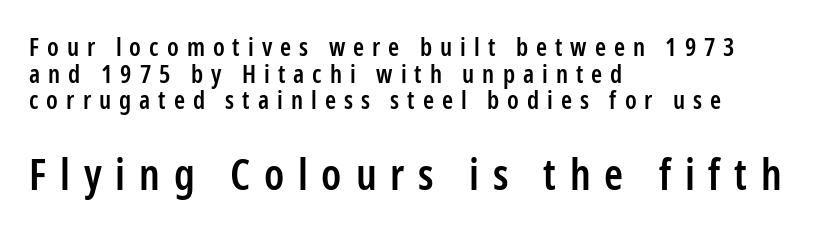
Visually, the bottom section dominates because its glyphs are scaled up. Grotesque or geometric, the face here clearly has no serifs. In CSS terms this would be text-align: left. Students, observe: this is what under-led, compact text looks like. Is this a fixed-width face? No — the glyphs have proportional, varying widths. Underlining? Definitely not there.
